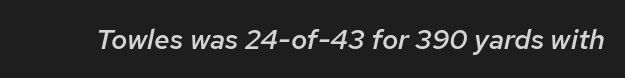
{"italic": "yes", "lean": "right", "slant_degrees": 12, "bold": "semi", "weight": "semibold", "width": "normal", "stroke_contrast": "low", "x_height": "medium", "monospaced": "no", "underline": "no", "letter_spacing": "normal", "letter_spacing_em": 0.0, "glyph_px": 28}
